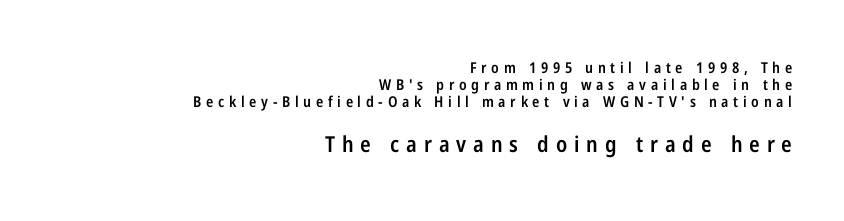
The image shows 22 px text type, upright; set right-aligned, tight line spacing (1.14x), unusually wide letter spacing (+0.31 em), not underlined; the second (bottom) block is 1.47x larger.
